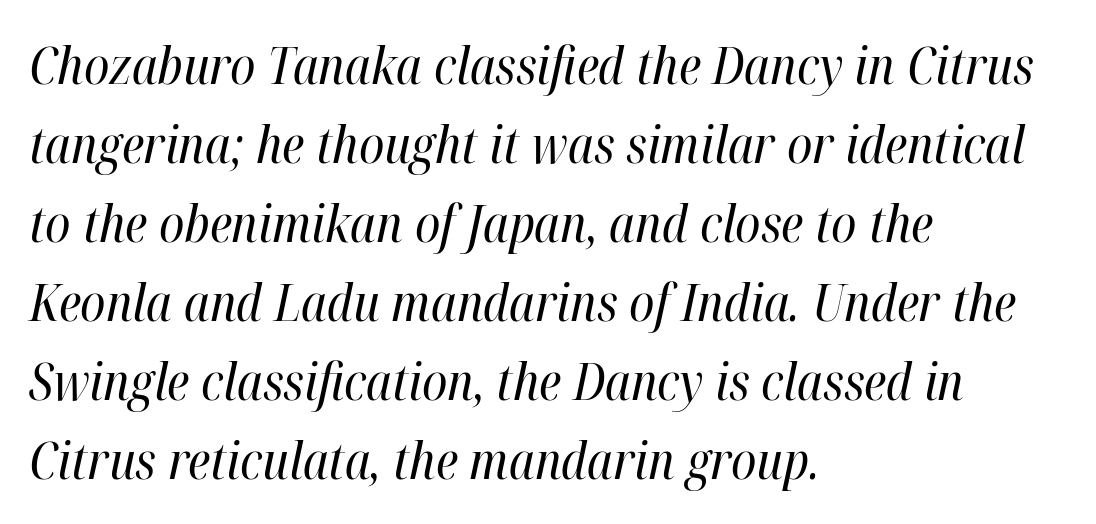
{"italic": "yes", "lean": "right", "slant_degrees": 12, "bold": "no", "weight": "regular", "width": "condensed", "stroke_contrast": "high", "x_height": "medium", "monospaced": "no", "underline": "no", "align": "left", "line_spacing": "normal", "line_spacing_ratio": 1.55, "letter_spacing": "normal", "letter_spacing_em": 0.0, "glyph_px": 51}
